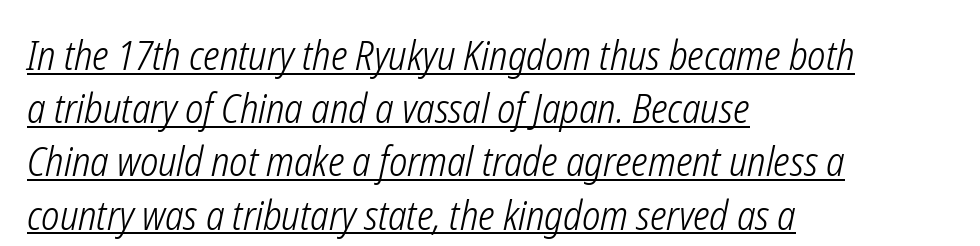
Vertically, the passage feels balanced, rows spaced as you'd expect. This is oblique type, the kind used for emphasis or titles. Underlining? Definitely there. Think of a printed novel: that variable character pitch is what you see here. Visually the block forms a straight wall on the left and a jagged coastline on the right. No chunkiness to these letters — they're not bold.
